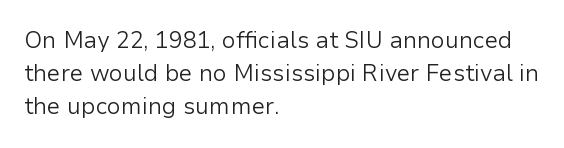
Q: Is the text bold? A: No.
Q: Is the text italic (slanted)? A: No, it is upright.
Q: Is the text underlined? A: No.
Q: How is the paragraph aligned? A: Left-aligned.
Q: Is the spacing between letters normal or unusually wide? A: Normal.
Q: Is the spacing between lines tight, normal or loose? A: Normal.
